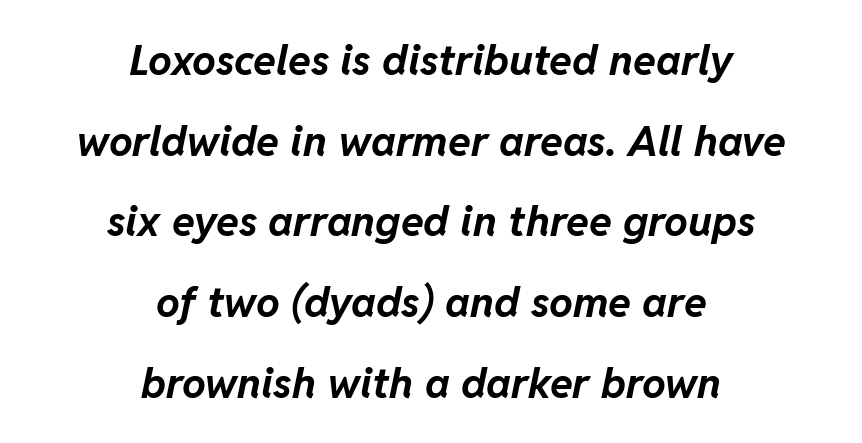
The image shows 42 px bold type, italic (leaning right); set centered, loose line spacing (1.92x), normal letter spacing, not underlined; low stroke contrast and a medium x-height.
